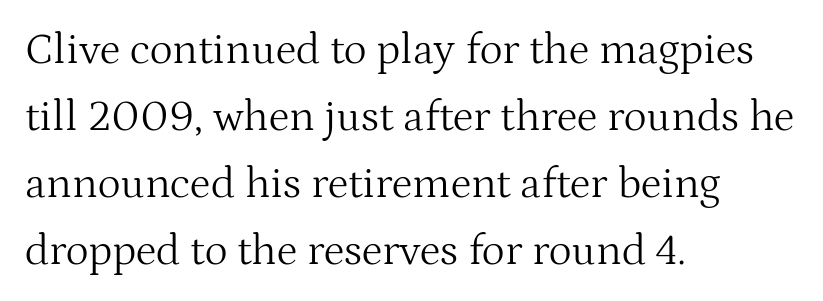
The image shows 44 px light serif type, upright; set left-aligned, normal line spacing (1.52x), normal letter spacing, not underlined; medium stroke contrast and a medium x-height.
